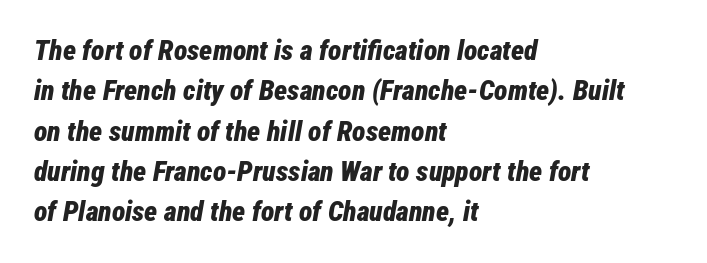
{"italic": "yes", "lean": "right", "slant_degrees": 12, "bold": "yes", "weight": "bold", "width": "condensed", "stroke_contrast": "low", "x_height": "medium", "monospaced": "no", "underline": "no", "align": "left", "line_spacing": "normal", "line_spacing_ratio": 1.44, "letter_spacing": "normal", "letter_spacing_em": 0.0, "glyph_px": 28}
